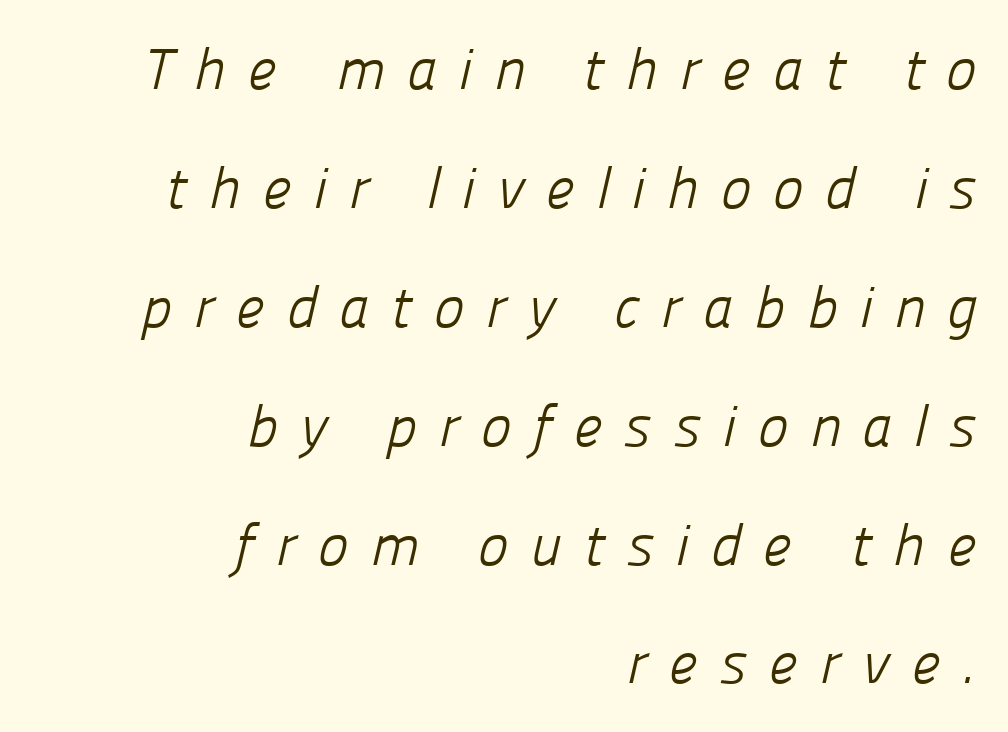
{"serif": "no", "bold": "no", "weight": "light", "width": "normal", "stroke_contrast": "low", "x_height": "medium", "monospaced": "no", "underline": "no", "align": "right", "line_spacing": "loose", "line_spacing_ratio": 2.05, "letter_spacing": "wide", "letter_spacing_em": 0.37, "glyph_px": 58}
